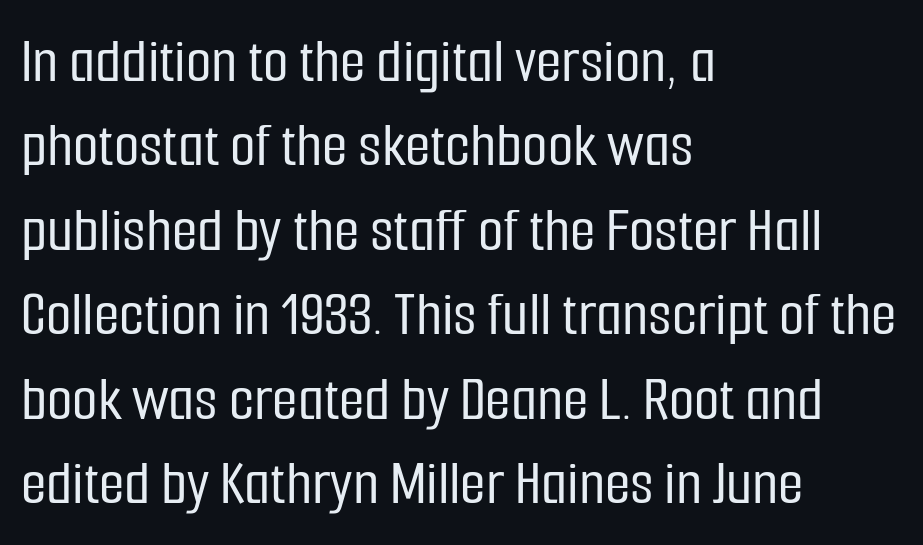
Q: Is the text italic (slanted)? A: No, it is upright.
Q: Is the typeface a serif or a sans-serif typeface? A: Sans-serif.
Q: Is the text underlined? A: No.
Q: How is the paragraph aligned? A: Left-aligned.
Q: Is the spacing between letters normal or unusually wide? A: Normal.
Q: Is the spacing between lines tight, normal or loose? A: Normal.
Q: Width (condensed, normal, or wide)? A: Condensed.
Q: Stroke contrast? A: Low.
Q: x-height? A: Medium.
Q: Monospaced? A: No.
